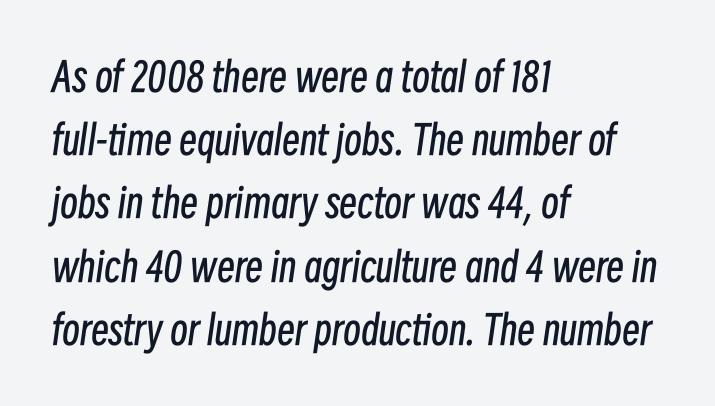
{"italic": "yes", "lean": "right", "slant_degrees": 8, "bold": "no", "weight": "regular", "width": "condensed", "stroke_contrast": "low", "x_height": "medium", "monospaced": "no", "underline": "no", "align": "left", "line_spacing": "normal", "line_spacing_ratio": 1.58, "letter_spacing": "normal", "letter_spacing_em": 0.0, "glyph_px": 40}
